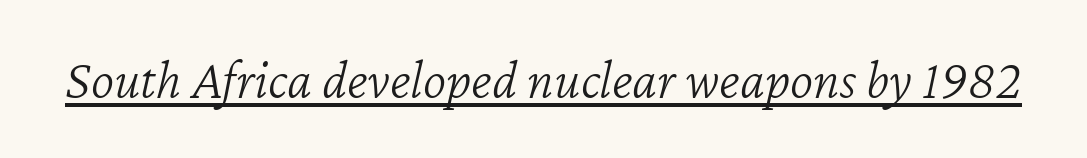
A typesetter would mark this as italic. In designer terms, the underline attribute is active on this setting. These lines are rendered in a variable-pitch font. The typesetting does not lean heavy: it is not bold. Look at the tracking — it's just the regular setting, nothing added.
